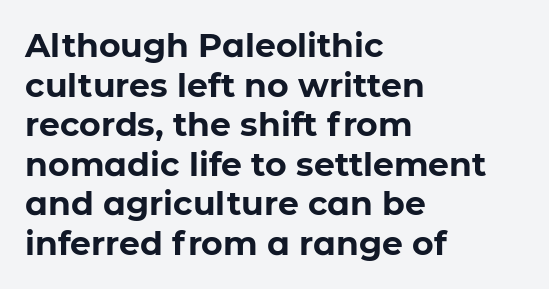
The passage shown is typeset with a sans-serif family. Nobody drew a line under any word here. Strokes here are thick enough to call this a true bold. Each line starts at the same left margin while the right side varies.
